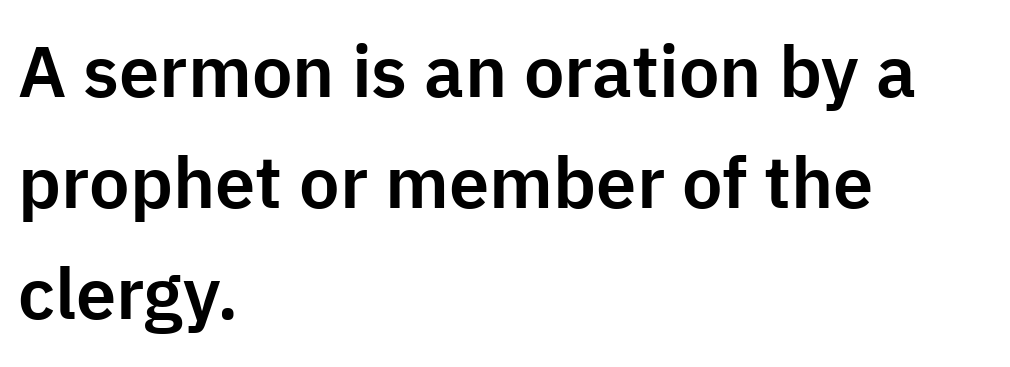
{"serif": "no", "italic": "no", "width": "normal", "stroke_contrast": "low", "x_height": "medium", "monospaced": "no", "underline": "no", "align": "left", "line_spacing": "normal", "line_spacing_ratio": 1.54, "letter_spacing": "normal", "letter_spacing_em": 0.0, "glyph_px": 72}
